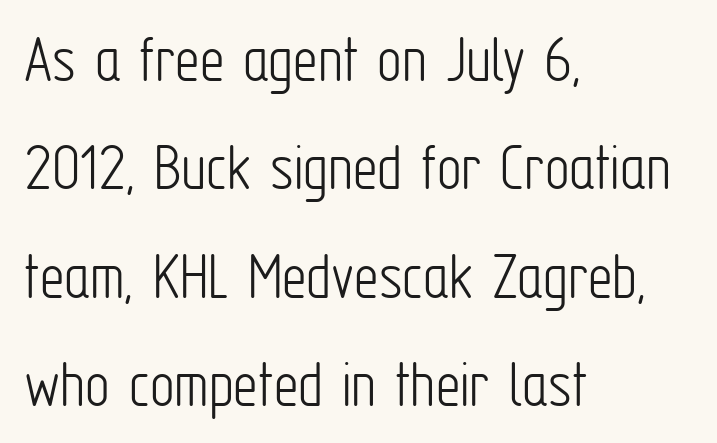
The image shows 69 px light, condensed sans-serif type, upright; set left-aligned, normal line spacing (1.57x), normal letter spacing, not underlined; low stroke contrast and a medium x-height.
